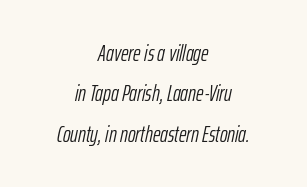
The image shows 23 px text type, italic (leaning right); set centered, line spacing 1.76x, normal letter spacing, not underlined.
